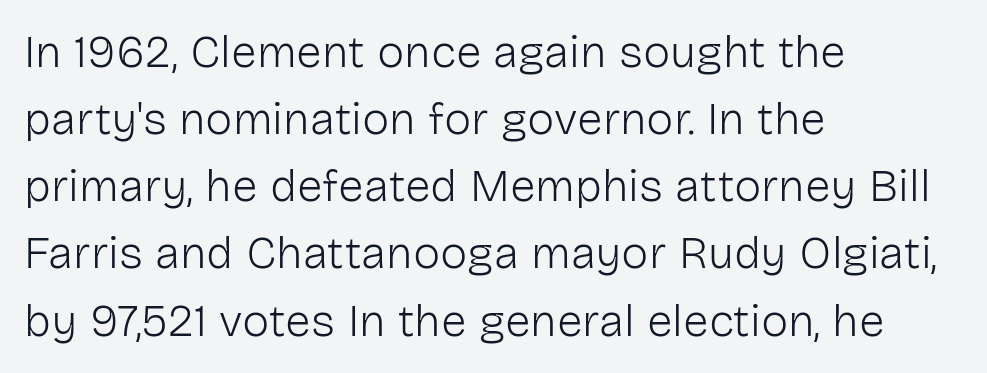
{"serif": "no", "italic": "no", "bold": "no", "weight": "light", "width": "normal", "stroke_contrast": "low", "x_height": "medium", "monospaced": "no", "underline": "no", "align": "left", "line_spacing": "normal", "line_spacing_ratio": 1.46, "letter_spacing": "normal", "letter_spacing_em": 0.0, "glyph_px": 46}
